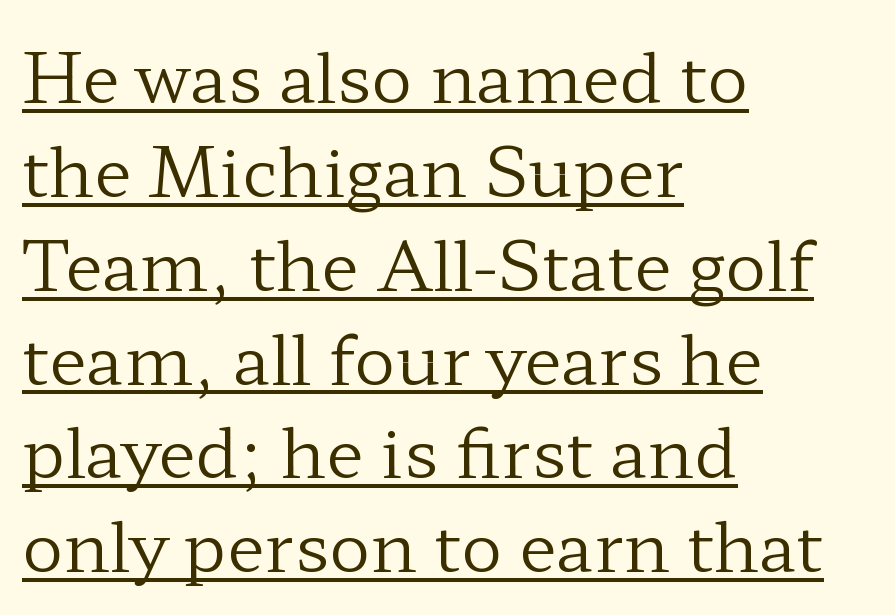
{"serif": "yes", "italic": "no", "bold": "no", "weight": "regular", "width": "wide", "stroke_contrast": "low", "x_height": "medium", "monospaced": "no", "underline": "yes", "align": "left", "line_spacing": "normal", "line_spacing_ratio": 1.36, "letter_spacing": "normal", "letter_spacing_em": 0.0, "glyph_px": 69}
